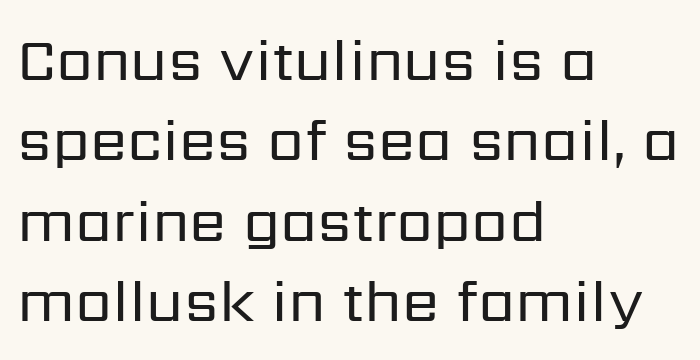
Is this a fixed-width face? No — the glyphs have proportional, varying widths. Does the copy run flush right? No — it runs flush left. The line-height multiplier appears to be the usual default. Rule under the text: the space is simply empty. In terms of letterspacing, this is plain default setting.
